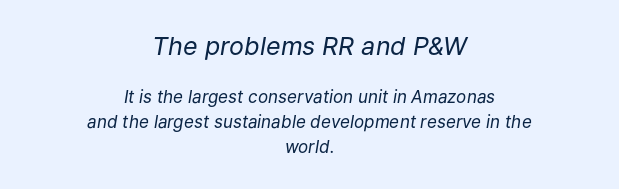
The image shows 25 px text type, italic (leaning right); set centered, normal line spacing (1.46x), normal letter spacing, not underlined; the first (top) block is 1.47x larger.
